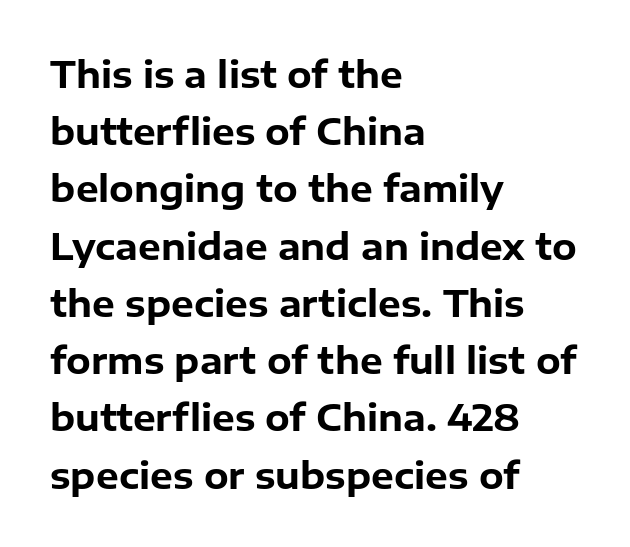
Q: Is the text bold? A: Yes.
Q: Is the text italic (slanted)? A: No, it is upright.
Q: Is the typeface a serif or a sans-serif typeface? A: Sans-serif.
Q: Is the text underlined? A: No.
Q: How is the paragraph aligned? A: Left-aligned.
Q: Is the spacing between letters normal or unusually wide? A: Normal.
Q: Is the spacing between lines tight, normal or loose? A: Normal.
Q: Width (condensed, normal, or wide)? A: Normal.
Q: Stroke contrast? A: Low.
Q: x-height? A: Medium.
Q: Monospaced? A: No.
